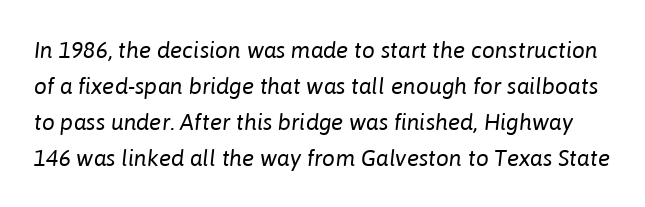
{"italic": "yes", "lean": "right", "slant_degrees": 6, "bold": "no", "underline": "no", "line_spacing": "normal", "line_spacing_ratio": 1.57, "letter_spacing": "normal", "letter_spacing_em": 0.0, "glyph_px": 23}
